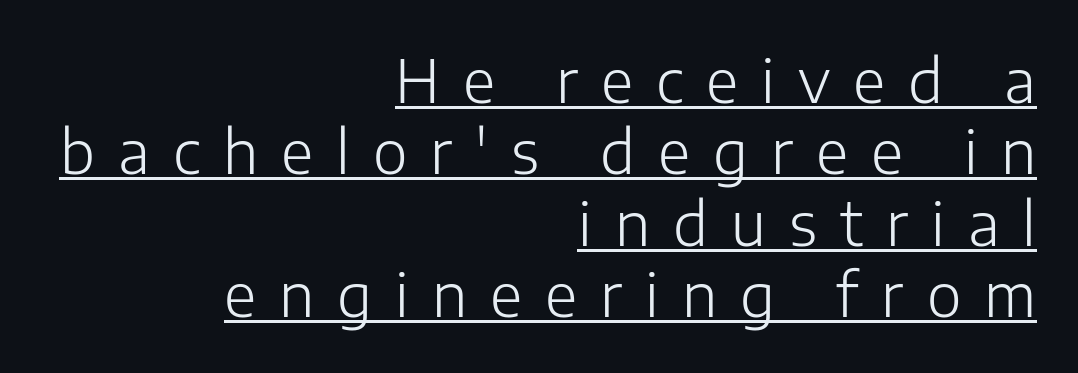
{"serif": "no", "italic": "no", "bold": "no", "weight": "light", "width": "normal", "stroke_contrast": "low", "x_height": "medium", "monospaced": "no", "underline": "yes", "align": "right", "line_spacing_ratio": 1.21, "letter_spacing": "wide", "letter_spacing_em": 0.39, "glyph_px": 59}
